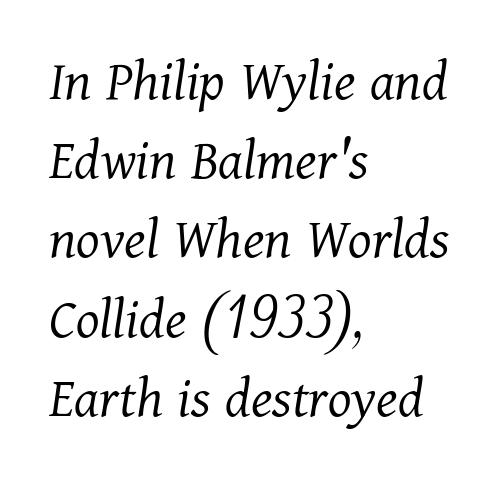
Q: Is the text bold? A: No.
Q: Is the text italic (slanted)? A: Yes, it leans right by about 11 degrees.
Q: Is the typeface a serif or a sans-serif typeface? A: Serif.
Q: Is the text underlined? A: No.
Q: How is the paragraph aligned? A: Left-aligned.
Q: Is the spacing between letters normal or unusually wide? A: Normal.
Q: Is the spacing between lines tight, normal or loose? A: Normal.
Q: Width (condensed, normal, or wide)? A: Normal.
Q: Stroke contrast? A: Medium.
Q: x-height? A: Medium.
Q: Monospaced? A: No.
